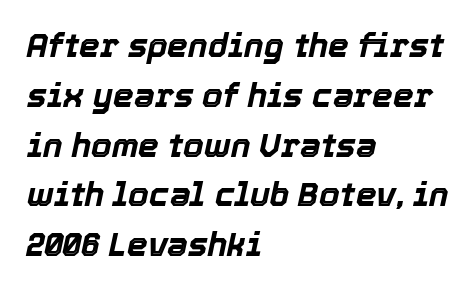
The image shows 33 px bold type, italic (leaning right); set left-aligned, normal line spacing (1.51x), normal letter spacing, not underlined; a medium x-height.
